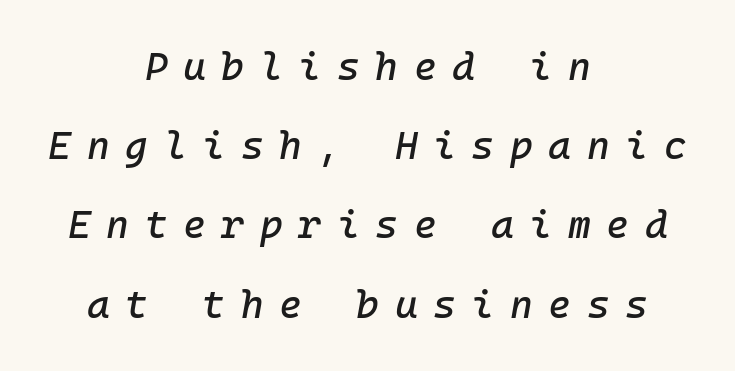
If you drew a line through each stem, it would be angled. Nobody drew a line under any word here. This sample trades compactness for vertical openness between lines. If you folded the block vertically in half, each line would mirror itself in length. There is plenty of visible air inserted between adjacent glyphs.
